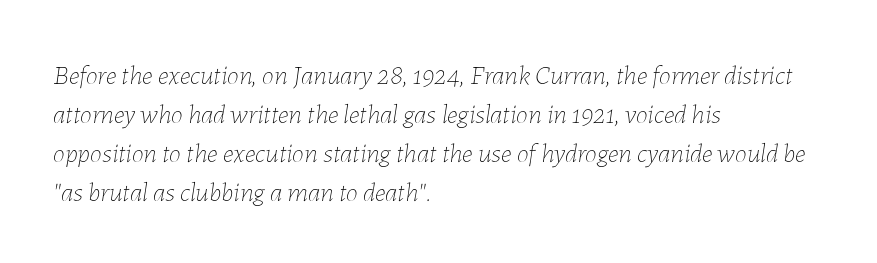
The image shows 27 px text type, italic (leaning right); set left-aligned, normal line spacing (1.44x), normal letter spacing, not underlined.
